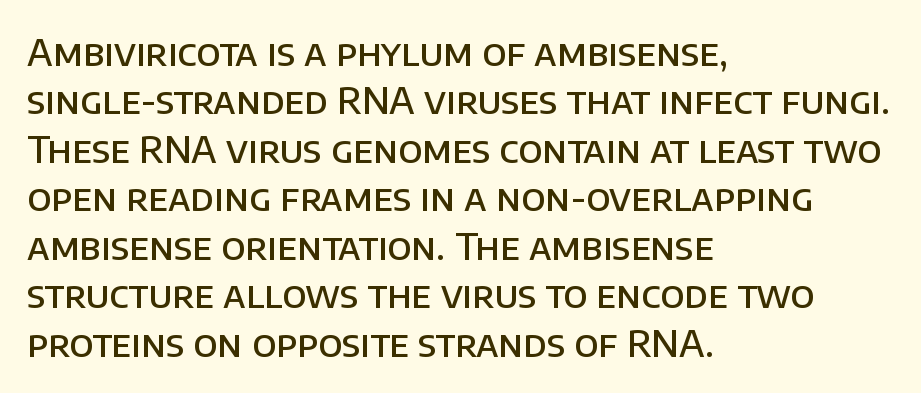
Q: Is the text bold? A: Semi-bold.
Q: Is the text italic (slanted)? A: No, it is upright.
Q: Is the typeface a serif or a sans-serif typeface? A: Sans-serif.
Q: Is the text underlined? A: No.
Q: How is the paragraph aligned? A: Left-aligned.
Q: Is the spacing between letters normal or unusually wide? A: Normal.
Q: Is the spacing between lines tight, normal or loose? A: Normal.
Q: Width (condensed, normal, or wide)? A: Normal.
Q: Stroke contrast? A: Low.
Q: x-height? A: Large.
Q: Monospaced? A: No.
